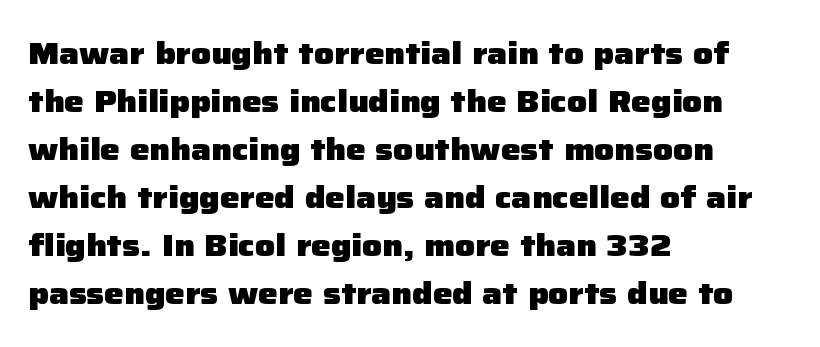
Does the lettering tilt? It doesn't — this is upright. A full-strength bold gives these letters their thick strokes. Any mark beneath the type? The region is blank. Does the type have serifs? No, each stem ends abruptly. Each line starts at the same left margin while the right side varies. No extra tracking has been applied to these lines.
